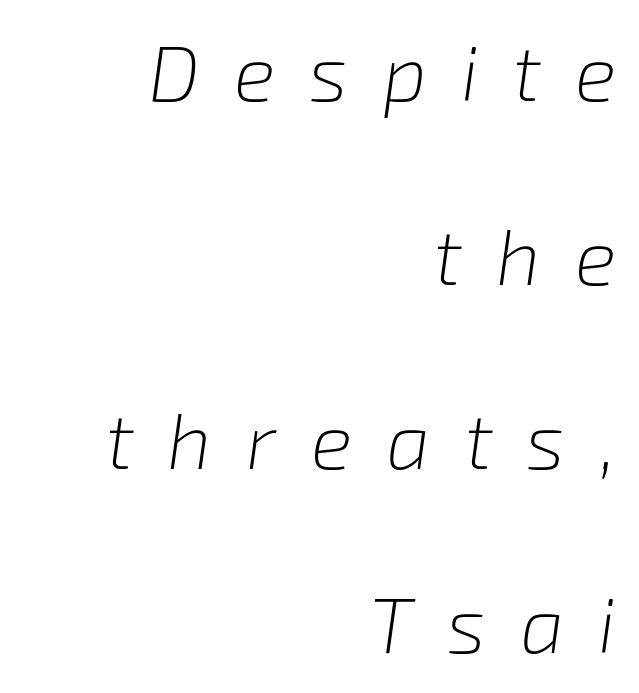
The face used here has a pronounced slope to its letters. Line spacing here is loose. Only glyphs here, with clear space below each row. The face used here is proportionally spaced, like ordinary book or web type.
